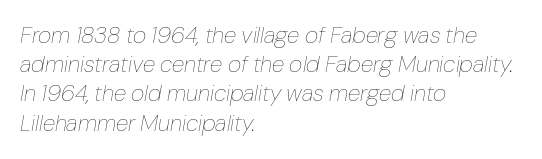
{"italic": "yes", "lean": "right", "slant_degrees": 10, "bold": "no", "underline": "no", "align": "left", "line_spacing": "normal", "line_spacing_ratio": 1.27, "letter_spacing": "normal", "letter_spacing_em": 0.0, "glyph_px": 23}
